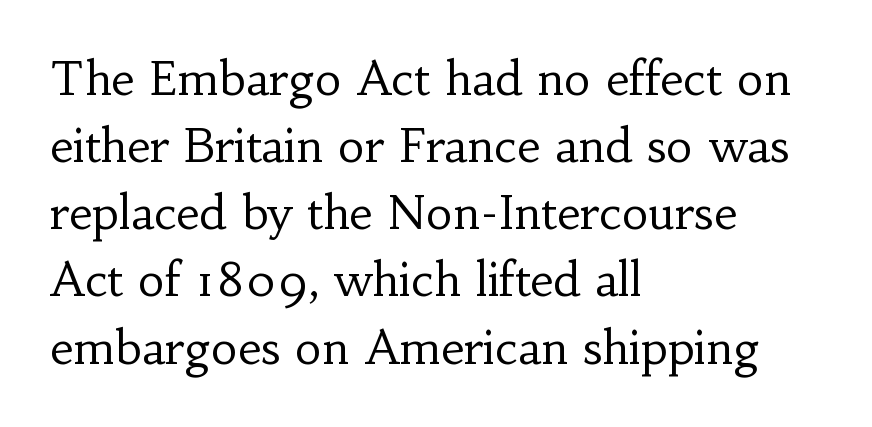
Q: Is the text bold? A: No.
Q: Is the text italic (slanted)? A: No, it is upright.
Q: Is the typeface a serif or a sans-serif typeface? A: Serif.
Q: Is the text underlined? A: No.
Q: How is the paragraph aligned? A: Left-aligned.
Q: Is the spacing between letters normal or unusually wide? A: Normal.
Q: Is the spacing between lines tight, normal or loose? A: Normal.
Q: Width (condensed, normal, or wide)? A: Normal.
Q: Stroke contrast? A: Low.
Q: x-height? A: Small.
Q: Monospaced? A: No.
